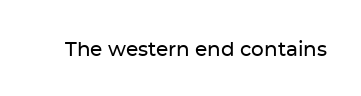
These lines keep a tight, regular rhythm from letter to letter. Unmarked baselines from the first word to the last. Italic: no, the glyphs are upright roman.
